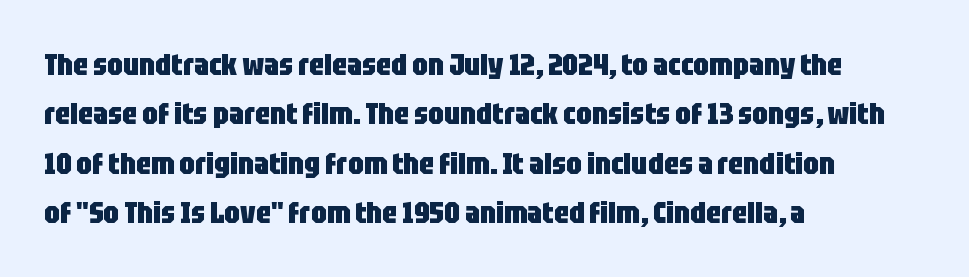
The image shows 31 px heavy, condensed sans-serif type, upright; set left-aligned, normal line spacing (1.59x), normal letter spacing, not underlined; low stroke contrast and a large x-height.
